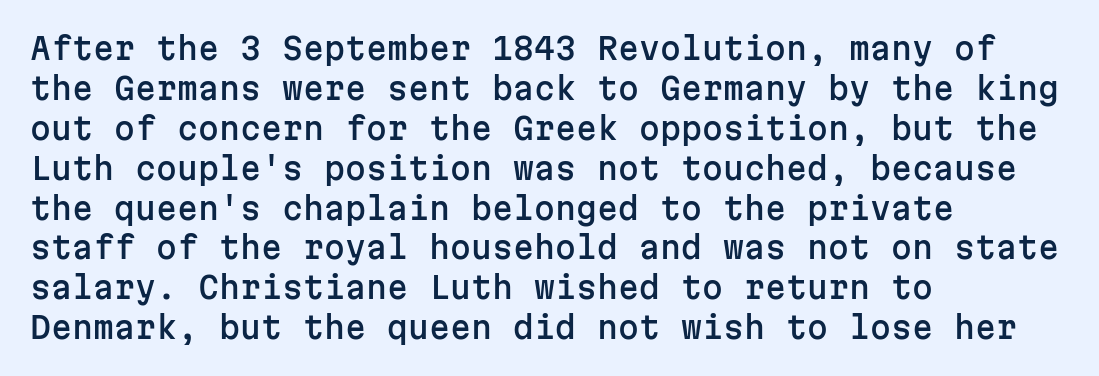
The image shows 30 px sans-serif type, upright, monospaced; set left-aligned, normal line spacing (1.33x), normal letter spacing, not underlined; low stroke contrast and a medium x-height.
